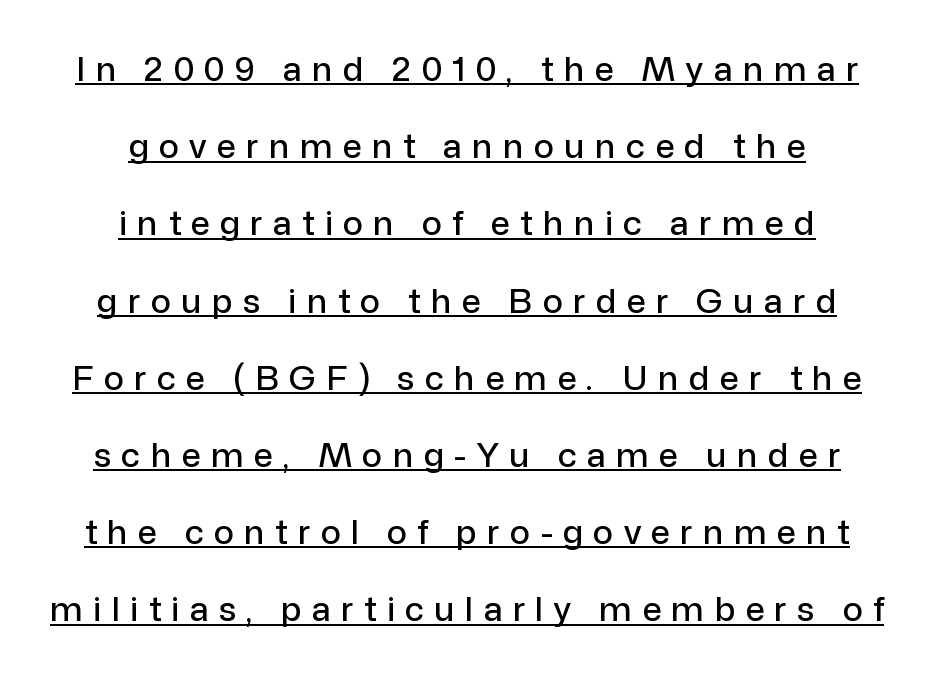
{"serif": "no", "italic": "no", "width": "normal", "stroke_contrast": "low", "x_height": "medium", "monospaced": "no", "underline": "yes", "align": "center", "line_spacing": "loose", "line_spacing_ratio": 2.27, "letter_spacing": "wide", "letter_spacing_em": 0.3, "glyph_px": 34}
